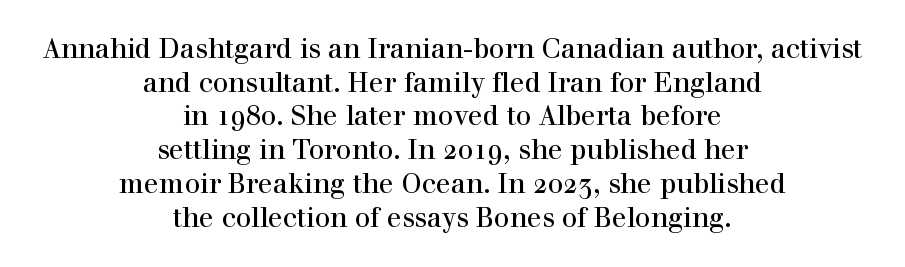
{"italic": "no", "underline": "no", "align": "center", "line_spacing": "normal", "line_spacing_ratio": 1.25, "letter_spacing": "normal", "letter_spacing_em": 0.0, "glyph_px": 27}
